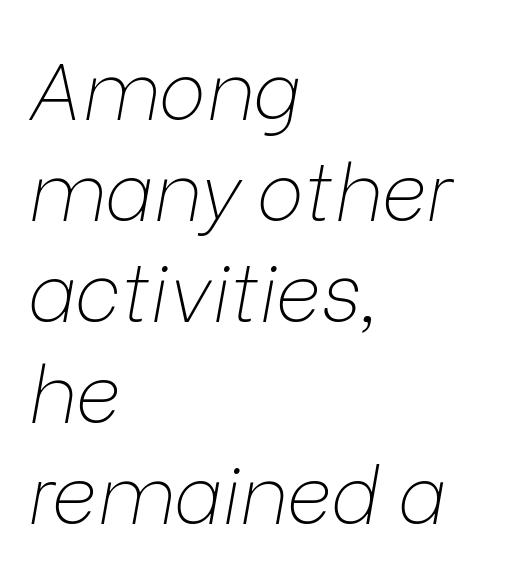
Q: Is the text bold? A: No.
Q: Is the text italic (slanted)? A: Yes, it leans right by about 9 degrees.
Q: Is the text underlined? A: No.
Q: How is the paragraph aligned? A: Left-aligned.
Q: Is the spacing between letters normal or unusually wide? A: Normal.
Q: Is the spacing between lines tight, normal or loose? A: Normal.
Q: Width (condensed, normal, or wide)? A: Normal.
Q: Stroke contrast? A: Low.
Q: x-height? A: Medium.
Q: Monospaced? A: No.
